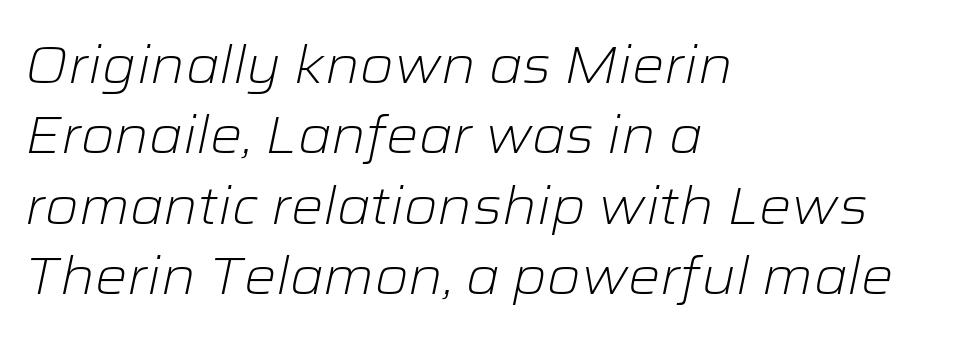
{"italic": "yes", "lean": "right", "slant_degrees": 12, "bold": "no", "weight": "light", "width": "wide", "stroke_contrast": "low", "x_height": "medium", "monospaced": "no", "underline": "no", "align": "left", "line_spacing": "normal", "line_spacing_ratio": 1.38, "letter_spacing": "normal", "letter_spacing_em": 0.0, "glyph_px": 51}
